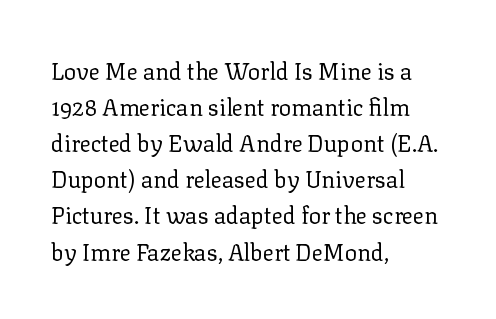
Nothing unusual about the tracking: characters are spaced as the font intends. The typesetter chose a ragged-right arrangement here. Vertical strokes here are truly vertical. In terms of leading, this rendering sits right in the middle.
